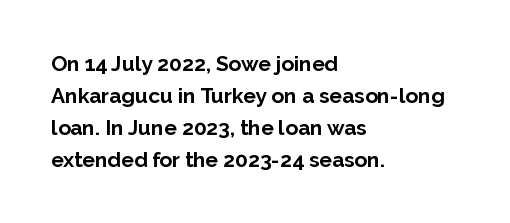
The type sits square on the baseline with zero lean. Summary of weight: heavy, a full bold. Interline gaps are of average width in this sample. The type is set solid horizontally, with unmodified tracking. Underline: absent.
